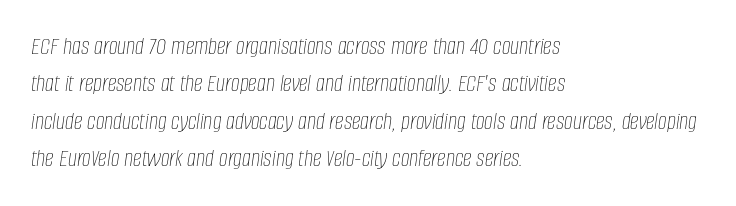
Q: Is the text bold? A: No.
Q: Is the text italic (slanted)? A: Yes, it leans right by about 8 degrees.
Q: Is the text underlined? A: No.
Q: How is the paragraph aligned? A: Left-aligned.
Q: Is the spacing between letters normal or unusually wide? A: Normal.
Q: Is the spacing between lines tight, normal or loose? A: Normal.
